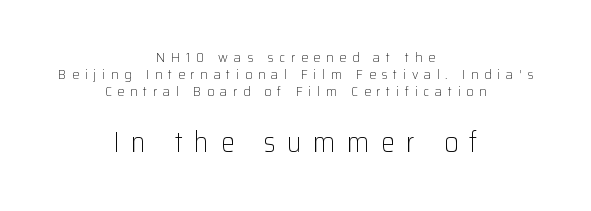
Q: Is the text bold? A: No.
Q: Is the text italic (slanted)? A: No, it is upright.
Q: Is the typeface a serif or a sans-serif typeface? A: Sans-serif.
Q: Is the text underlined? A: No.
Q: How is the paragraph aligned? A: Centered.
Q: Is the spacing between letters normal or unusually wide? A: Unusually wide.
Q: Which block of text is set in a larger size, the first (top) or the second (bottom)? A: The second (bottom) one.
Q: Width (condensed, normal, or wide)? A: Normal.
Q: Stroke contrast? A: Low.
Q: x-height? A: Medium.
Q: Monospaced? A: No.
